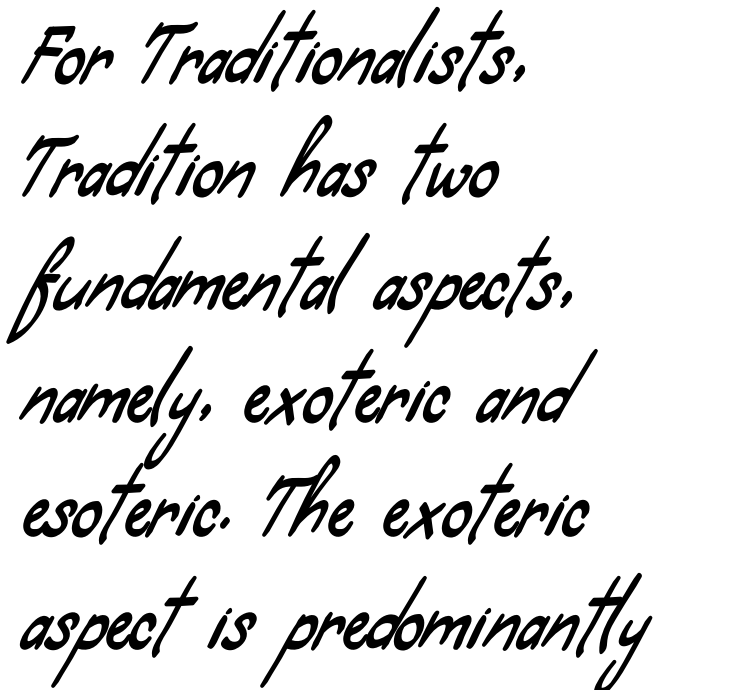
Q: Is the typeface a serif or a sans-serif typeface? A: Sans-serif.
Q: Is the text underlined? A: No.
Q: How is the paragraph aligned? A: Left-aligned.
Q: Is the spacing between letters normal or unusually wide? A: Normal.
Q: Is the spacing between lines tight, normal or loose? A: Normal.
Q: Width (condensed, normal, or wide)? A: Condensed.
Q: Stroke contrast? A: Low.
Q: x-height? A: Small.
Q: Monospaced? A: No.
